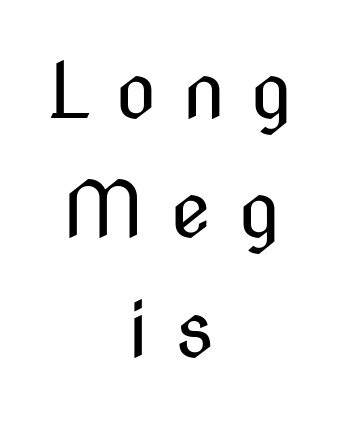
{"serif": "no", "italic": "no", "bold": "no", "weight": "regular", "width": "condensed", "stroke_contrast": "medium", "x_height": "medium", "monospaced": "no", "underline": "no", "align": "center", "line_spacing": "normal", "line_spacing_ratio": 1.57, "letter_spacing": "wide", "letter_spacing_em": 0.34, "glyph_px": 76}
